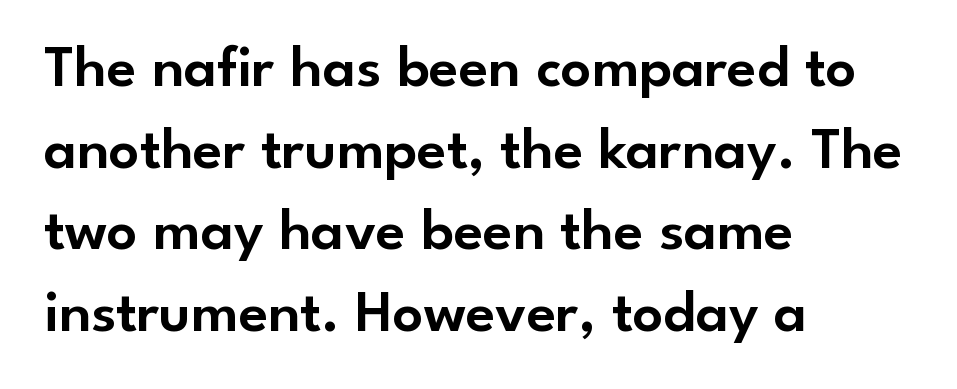
The image shows 60 px sans-serif type, upright; set left-aligned, normal line spacing (1.36x), normal letter spacing, not underlined; low stroke contrast and a small x-height.
